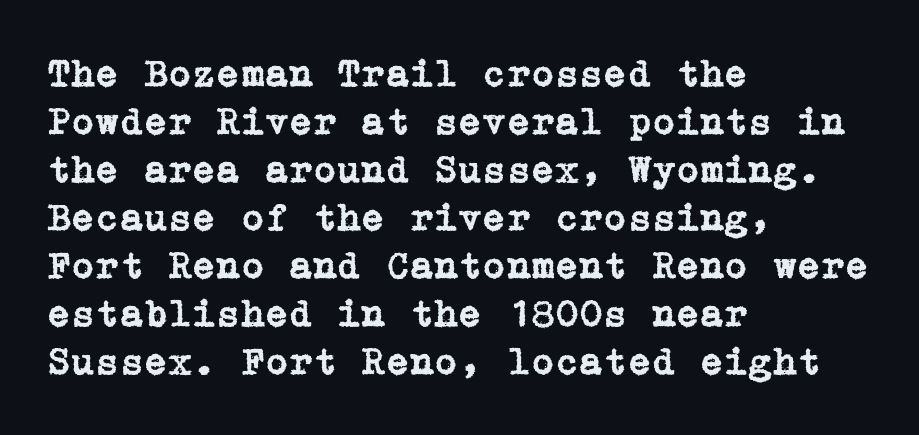
The image shows 39 px serif type, upright; set left-aligned, line spacing 1.23x, normal letter spacing, not underlined; low stroke contrast and a medium x-height.
